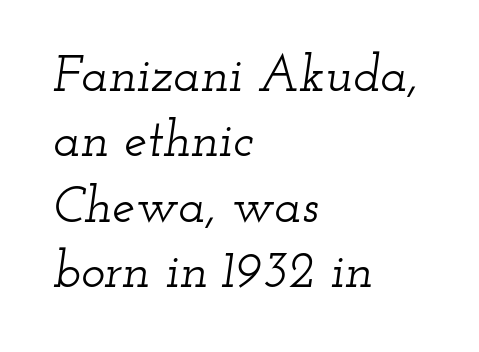
{"serif": "yes", "italic": "yes", "lean": "right", "slant_degrees": 12, "width": "wide", "stroke_contrast": "low", "x_height": "small", "monospaced": "no", "underline": "no", "align": "left", "line_spacing": "normal", "line_spacing_ratio": 1.28, "letter_spacing": "normal", "letter_spacing_em": 0.0, "glyph_px": 51}
